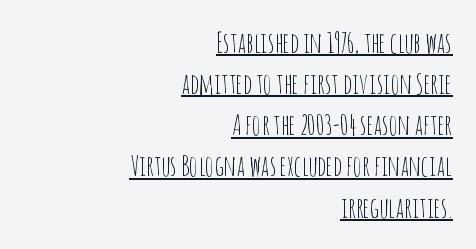
The weight tops out at a normal text grade. Short note: letters normally spaced. Does the leading feel generous? No, just average. These lines stack with their right ends in a neat column.
